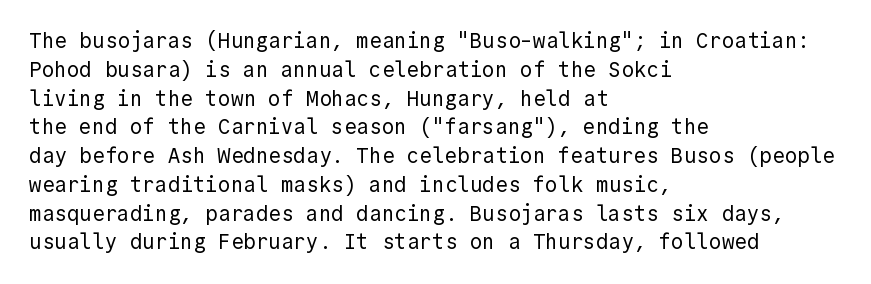
The image shows 21 px text type, upright; set left-aligned, normal line spacing (1.37x), normal letter spacing, not underlined.
